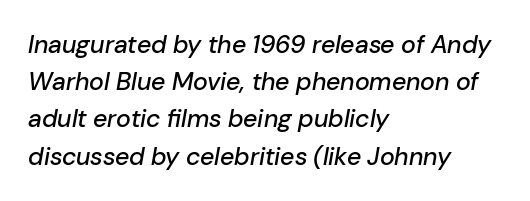
The image shows 25 px text type, italic (leaning right); set left-aligned, normal line spacing (1.49x), normal letter spacing, not underlined.
